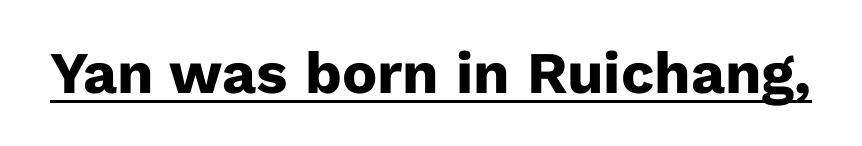
{"serif": "no", "italic": "no", "bold": "yes", "weight": "heavy", "width": "normal", "stroke_contrast": "low", "x_height": "medium", "monospaced": "no", "underline": "yes", "letter_spacing": "normal", "letter_spacing_em": 0.0, "glyph_px": 59}
